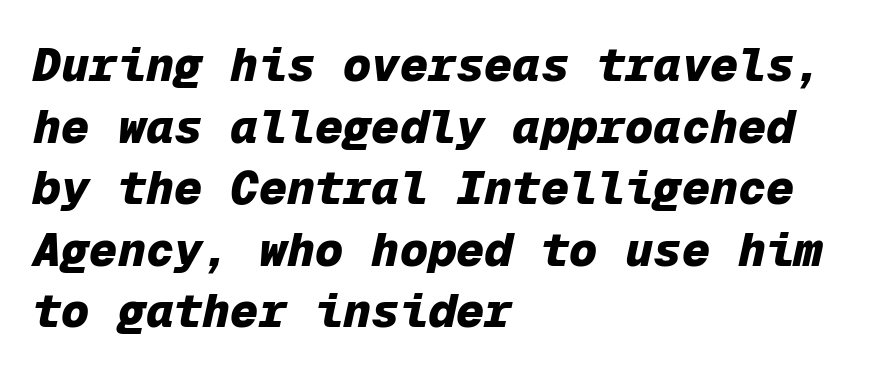
Q: Is the text bold? A: Yes.
Q: Is the text italic (slanted)? A: Yes, it leans right by about 12 degrees.
Q: Is the text underlined? A: No.
Q: How is the paragraph aligned? A: Left-aligned.
Q: Is the spacing between letters normal or unusually wide? A: Normal.
Q: Is the spacing between lines tight, normal or loose? A: Normal.
Q: Width (condensed, normal, or wide)? A: Normal.
Q: Stroke contrast? A: Low.
Q: x-height? A: Medium.
Q: Monospaced? A: Yes.
